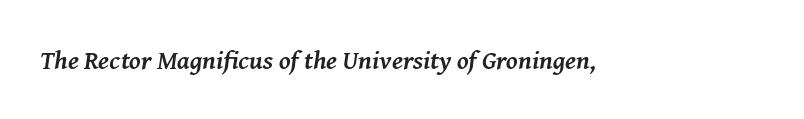
{"italic": "yes", "lean": "right", "slant_degrees": 8, "bold": "yes", "underline": "no", "letter_spacing": "normal", "letter_spacing_em": 0.0, "glyph_px": 26}
